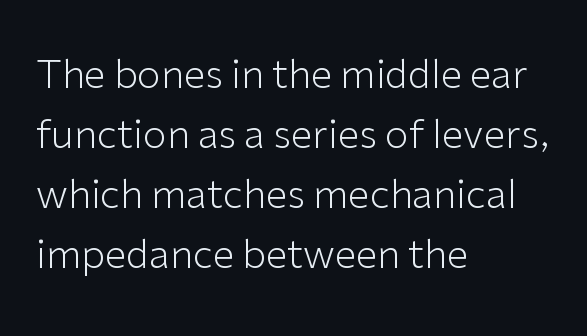
The image shows 39 px light sans-serif type, upright; set left-aligned, normal line spacing (1.54x), normal letter spacing, not underlined; low stroke contrast and a medium x-height.
